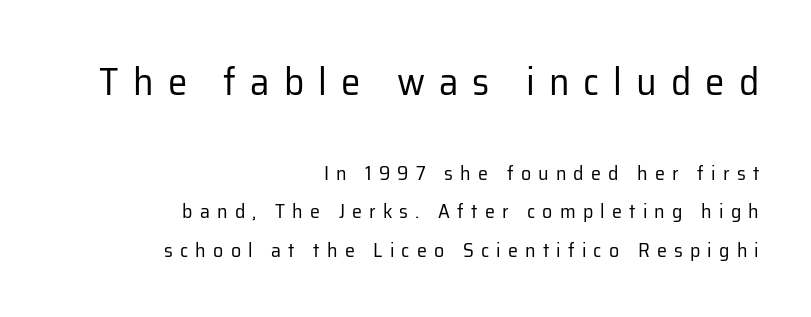
{"serif": "no", "italic": "no", "bold": "no", "weight": "regular", "width": "normal", "stroke_contrast": "low", "x_height": "medium", "monospaced": "no", "underline": "no", "align": "right", "line_spacing": "loose", "line_spacing_ratio": 1.92, "letter_spacing": "wide", "letter_spacing_em": 0.36, "larger_block": "first", "size_ratio": 1.95, "glyph_px": 39}
